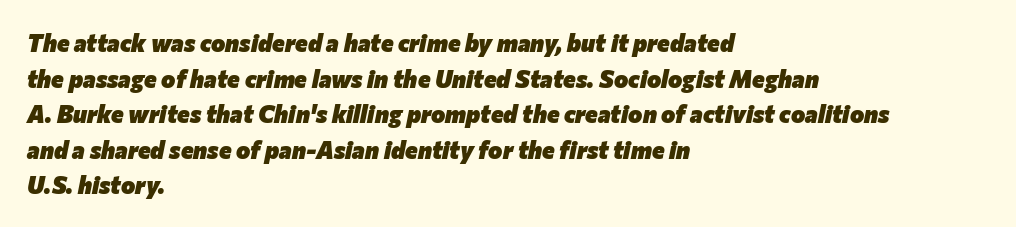
The image shows 24 px bold type, italic (leaning right); set left-aligned, normal line spacing (1.48x), normal letter spacing, not underlined.
